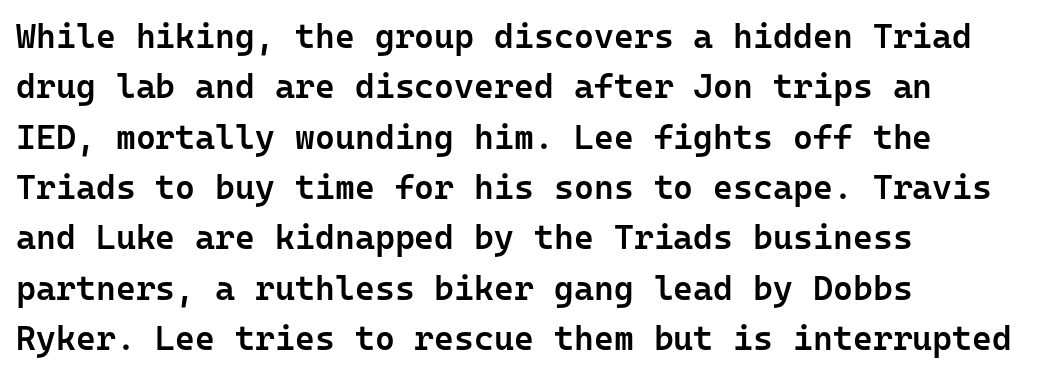
Slightly chunky letters — semibold, I'd say, not full bold. The passage shown has conventional tracking throughout. The strip under each line holds only bare page. Ascenders rise straight up at ninety degrees.
